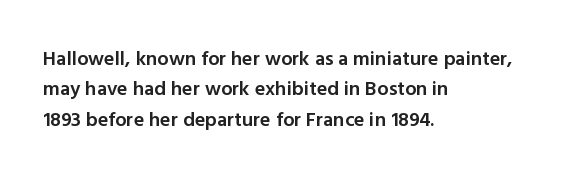
{"italic": "no", "bold": "semi", "underline": "no", "align": "left", "line_spacing": "normal", "line_spacing_ratio": 1.52, "letter_spacing": "normal", "letter_spacing_em": 0.0, "glyph_px": 20}
